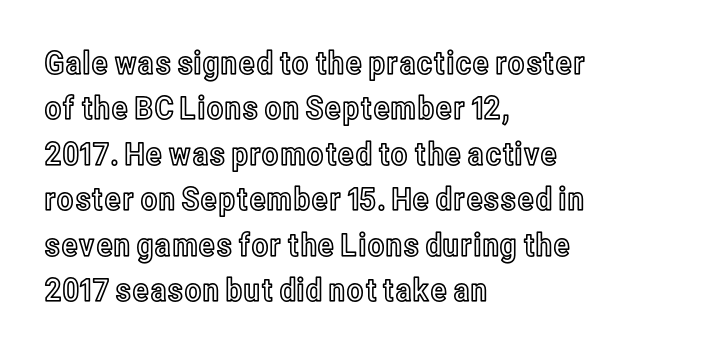
The image shows 32 px condensed type, upright; set left-aligned, normal line spacing (1.42x), normal letter spacing, not underlined; a medium x-height.
